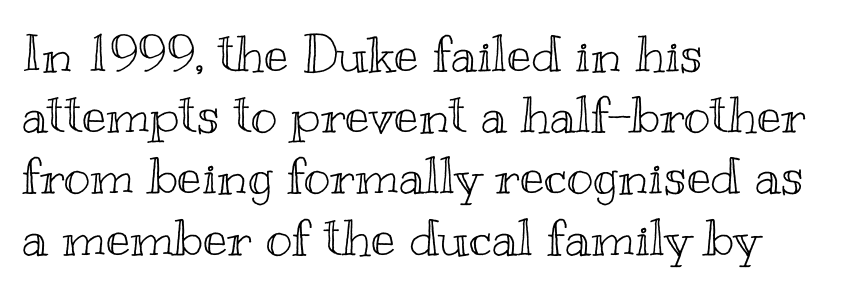
It's the straight-up-and-down kind of type. The letters advance in unequal steps, a hallmark of proportional type. Casual observation: everything's shoved over to the left. Anything drawn beneath the words? Only blank space. Look at the tracking — it's just the regular setting, nothing added.
